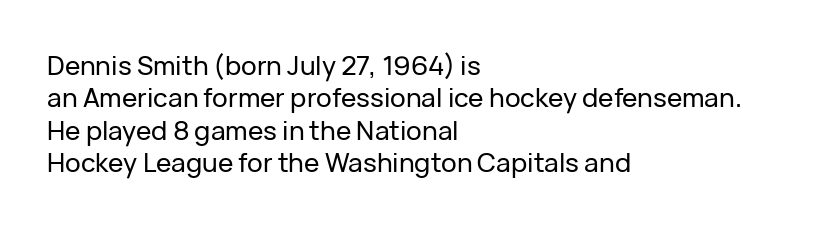
The image shows 26 px text type, upright; set left-aligned, normal line spacing (1.25x), normal letter spacing, not underlined.
